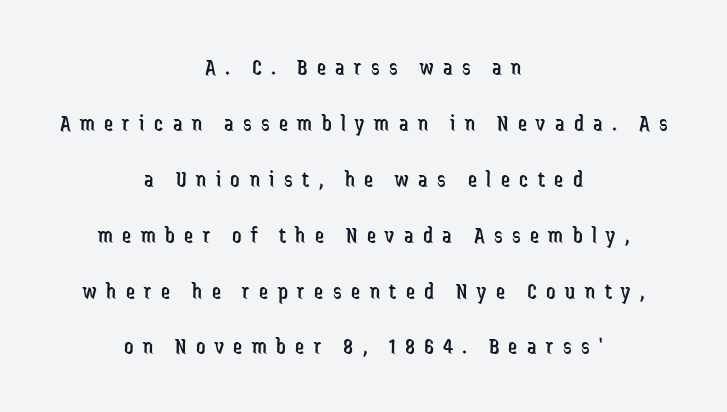
{"italic": "no", "bold": "no", "underline": "no", "align": "center", "line_spacing": "loose", "line_spacing_ratio": 2.43, "letter_spacing": "wide", "letter_spacing_em": 0.41, "glyph_px": 23}
